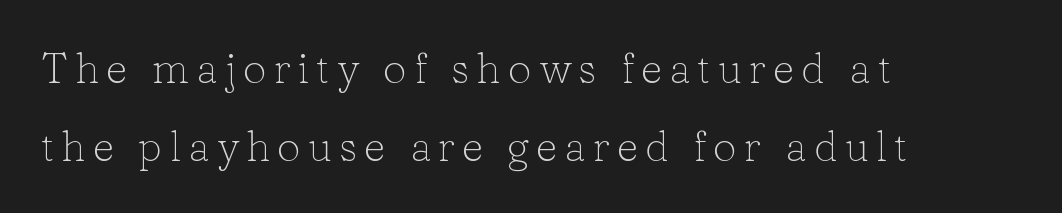
When letters stand straight like this, we call the style roman or upright. The typeface chosen for these lines features serifs. This sample is left-justified, so line endings fall wherever the words run out. Varying glyph widths throughout — classic text-font behaviour. The characters are drawn with everyday or finer stroke widths.
